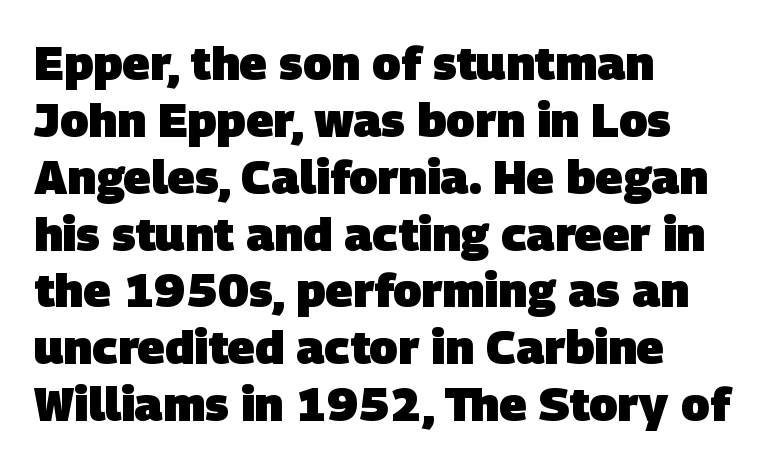
Visually the block forms a straight wall on the left and a jagged coastline on the right. The zone under the glyphs is completely vacant. The passage shown is typed in a proportional face where columns would drift. Are there feet on the stems? There aren't — it's a sans. Heavy, bold letterforms.
